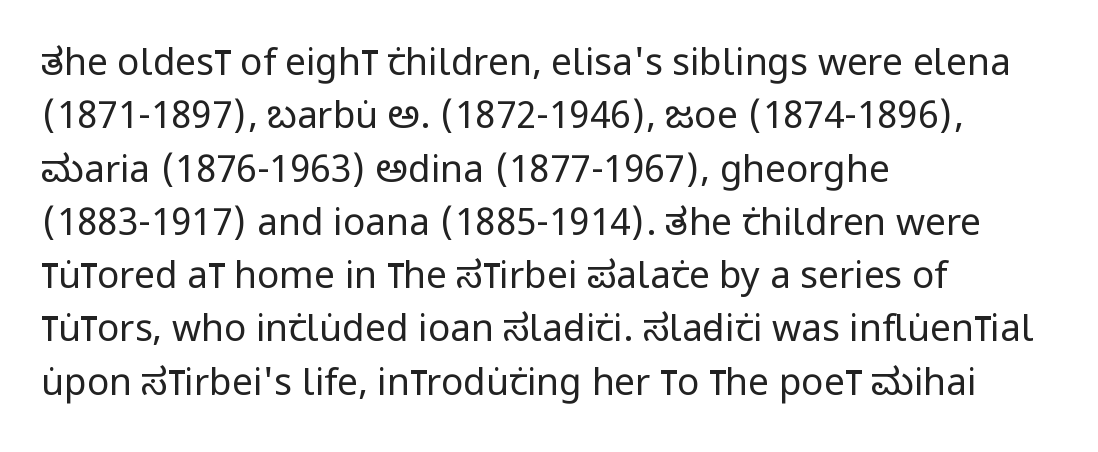
The image shows 37 px regular-weight, condensed sans-serif type, upright; set left-aligned, normal line spacing (1.44x), normal letter spacing, not underlined; low stroke contrast and a large x-height.
